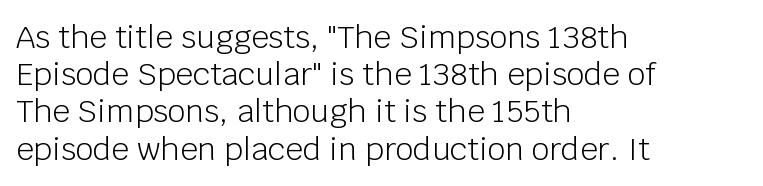
The image shows 31 px light sans-serif type, upright; set left-aligned, line spacing 1.2x, normal letter spacing, not underlined; low stroke contrast and a large x-height.
